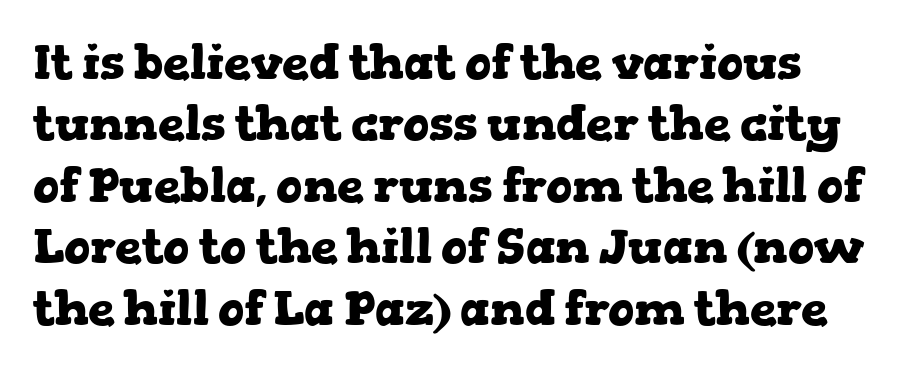
Chunky letters — that's bold for sure. Character widths vary here, with narrow letters taking less room than wide ones. The text was rendered using a seriffed face with decorative stroke endings. What's the leading like? Ordinary, nothing unusual. It's the straight-up-and-down kind of type.
